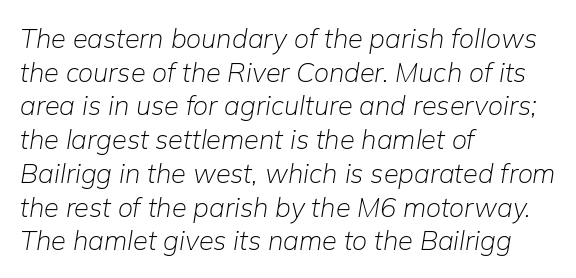
The image shows 27 px text type, italic (leaning right); set left-aligned, normal line spacing (1.25x), normal letter spacing, not underlined.
